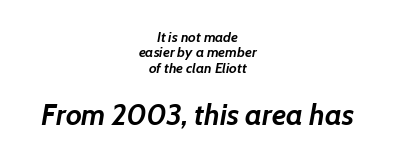
Q: Is the text bold? A: Yes.
Q: Is the text italic (slanted)? A: Yes, it leans right by about 7 degrees.
Q: Is the text underlined? A: No.
Q: How is the paragraph aligned? A: Centered.
Q: Is the spacing between letters normal or unusually wide? A: Normal.
Q: Is the spacing between lines tight, normal or loose? A: Tight.
Q: Which block of text is set in a larger size, the first (top) or the second (bottom)? A: The second (bottom) one.
Q: Width (condensed, normal, or wide)? A: Normal.
Q: Stroke contrast? A: Low.
Q: x-height? A: Medium.
Q: Monospaced? A: No.
